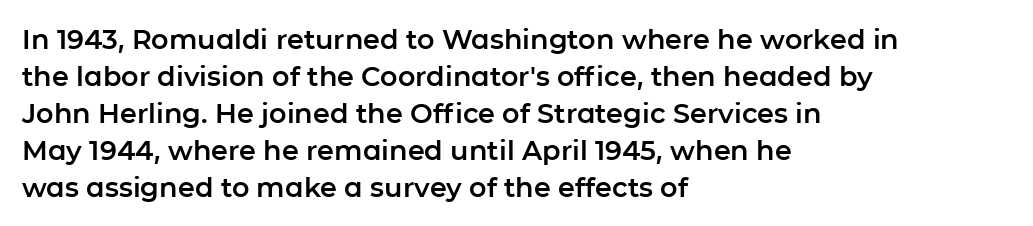
The image shows 27 px text type, upright; set left-aligned, normal line spacing (1.37x), normal letter spacing, not underlined.
